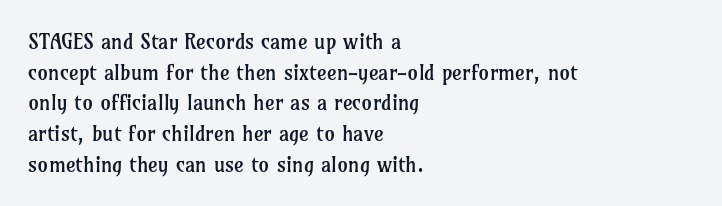
The image shows 21 px text type, upright; set left-aligned, normal line spacing (1.46x), normal letter spacing, not underlined.
